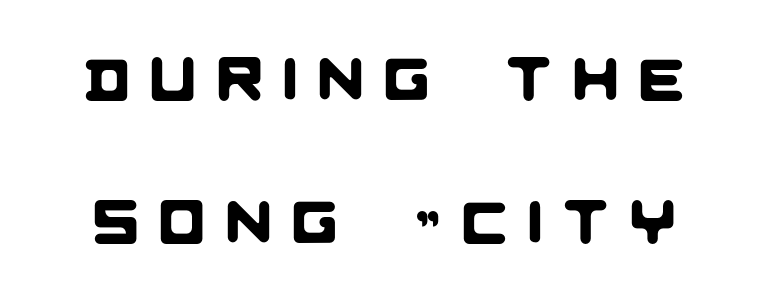
The image shows 60 px sans-serif type; set loose line spacing (2.39x), unusually wide letter spacing (+0.35 em), not underlined; low stroke contrast and a large x-height.
